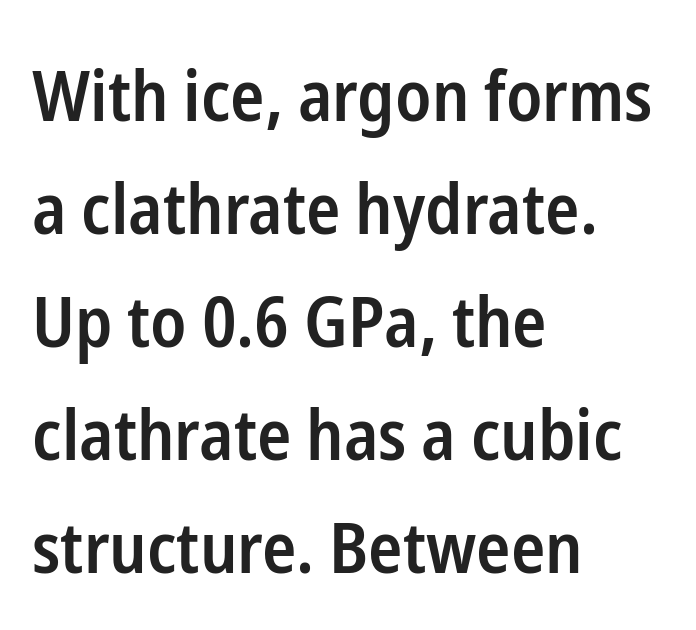
{"serif": "no", "italic": "no", "bold": "semi", "weight": "semibold", "width": "condensed", "stroke_contrast": "low", "x_height": "medium", "monospaced": "no", "underline": "no", "align": "left", "line_spacing": "normal", "line_spacing_ratio": 1.59, "letter_spacing": "normal", "letter_spacing_em": 0.0, "glyph_px": 71}
